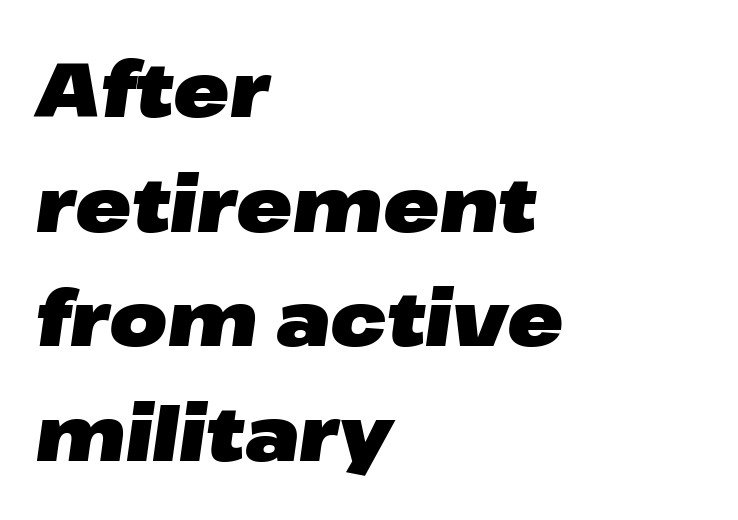
{"italic": "yes", "lean": "right", "slant_degrees": 8, "bold": "yes", "weight": "heavy", "width": "wide", "stroke_contrast": "low", "x_height": "medium", "monospaced": "no", "underline": "no", "align": "left", "line_spacing": "normal", "line_spacing_ratio": 1.53, "letter_spacing": "normal", "letter_spacing_em": 0.0, "glyph_px": 75}
